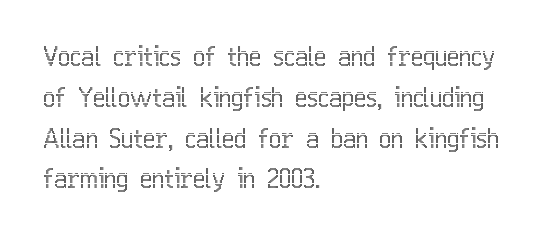
The space between consecutive lines is moderate. This sample uses plain, unmodified letter spacing. Layout note: lines flush left. No italicization has been applied; the sample stays upright. The passage shown is not underscored anywhere.
